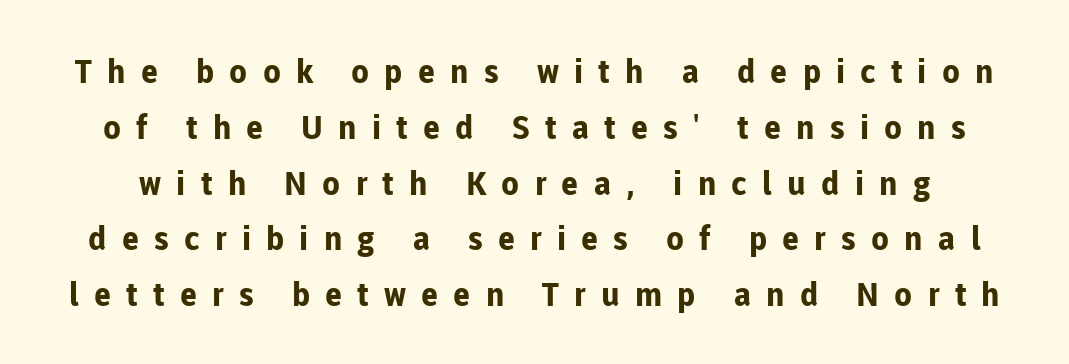
The image shows 33 px bold sans-serif type, upright; set normal line spacing (1.69x), unusually wide letter spacing (+0.46 em), not underlined; low stroke contrast and a medium x-height.
